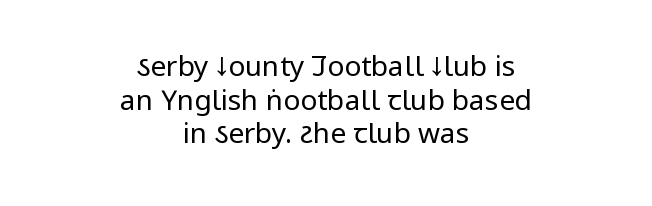
{"serif": "no", "italic": "no", "bold": "no", "weight": "regular", "width": "condensed", "stroke_contrast": "low", "x_height": "large", "monospaced": "no", "underline": "no", "align": "center", "line_spacing_ratio": 1.2, "letter_spacing": "normal", "letter_spacing_em": 0.0, "glyph_px": 28}
